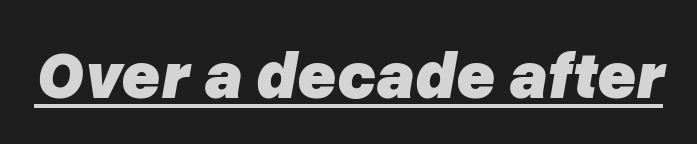
Q: Is the text bold? A: Yes.
Q: Is the text italic (slanted)? A: Yes, it leans right by about 10 degrees.
Q: Is the text underlined? A: Yes.
Q: Is the spacing between letters normal or unusually wide? A: Normal.
Q: Width (condensed, normal, or wide)? A: Normal.
Q: Stroke contrast? A: Low.
Q: x-height? A: Medium.
Q: Monospaced? A: No.
